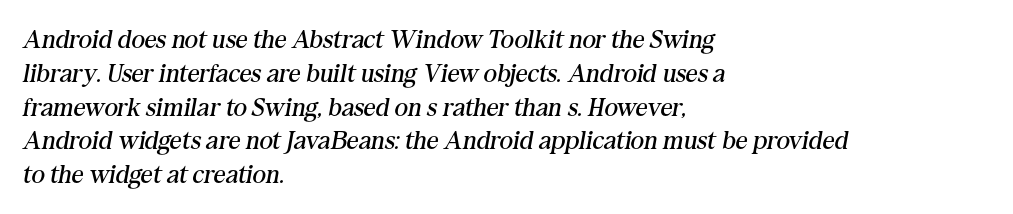
Q: Is the text bold? A: No.
Q: Is the text italic (slanted)? A: Yes, it leans right by about 10 degrees.
Q: Is the text underlined? A: No.
Q: How is the paragraph aligned? A: Left-aligned.
Q: Is the spacing between letters normal or unusually wide? A: Normal.
Q: Is the spacing between lines tight, normal or loose? A: Normal.
